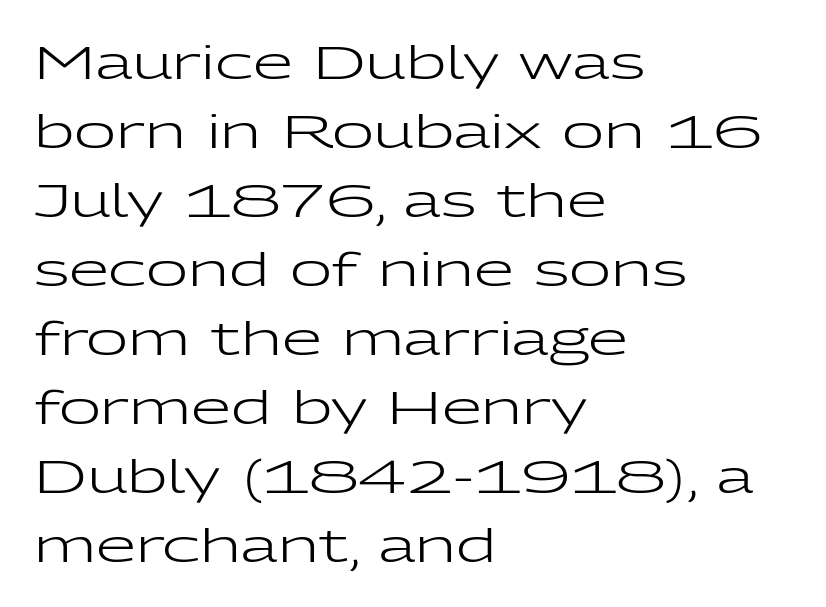
Descender tails drop into unmarked territory. Serifs: no, the terminals of the letterforms are clean. Think standard paragraph weight, or any step lighter than that. Rows of type keep a routine distance in the vertical direction.
